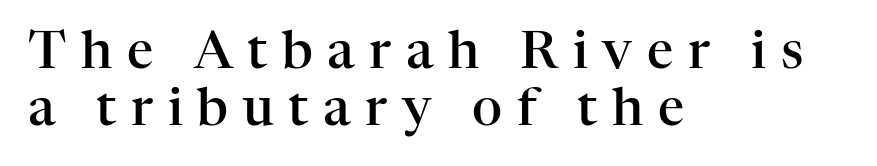
You can tell it's not italic because the verticals are truly vertical. Firm but not heavy-handed strokes: this text is semibold. The block of text is dense from top to bottom, with scant space between rows. I'd call this a serif setting — the letters wear small feet. Each line starts at the same left margin while the right side varies. Words appear elongated and porous because spacing is wide.
